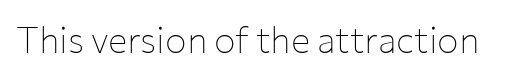
{"serif": "no", "italic": "no", "bold": "no", "weight": "thin", "width": "normal", "stroke_contrast": "low", "x_height": "medium", "monospaced": "no", "underline": "no", "letter_spacing": "normal", "letter_spacing_em": 0.0, "glyph_px": 36}
